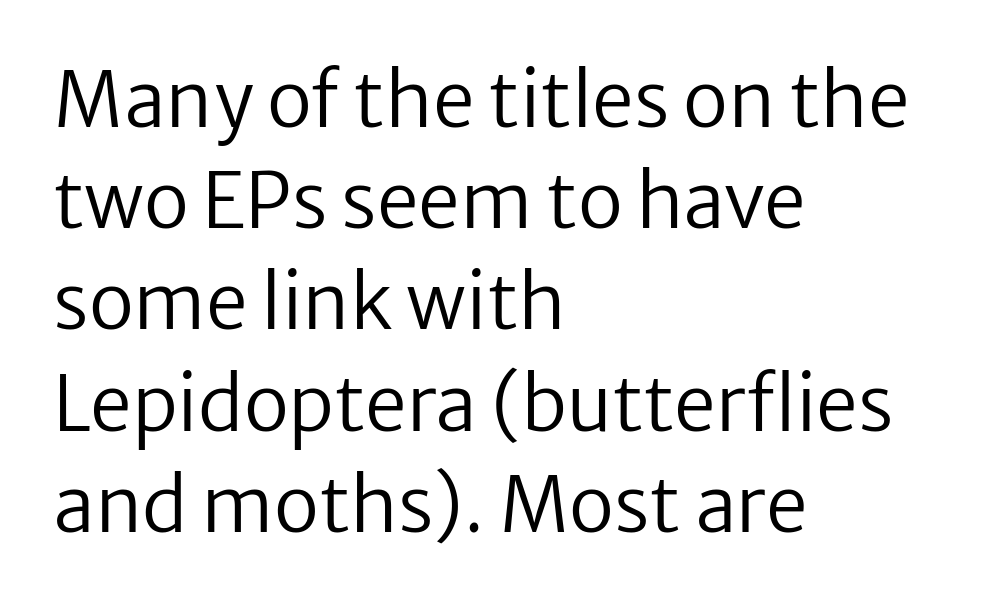
The image shows 75 px regular-weight sans-serif type, upright; set left-aligned, normal line spacing (1.35x), normal letter spacing, not underlined; low stroke contrast and a medium x-height.
